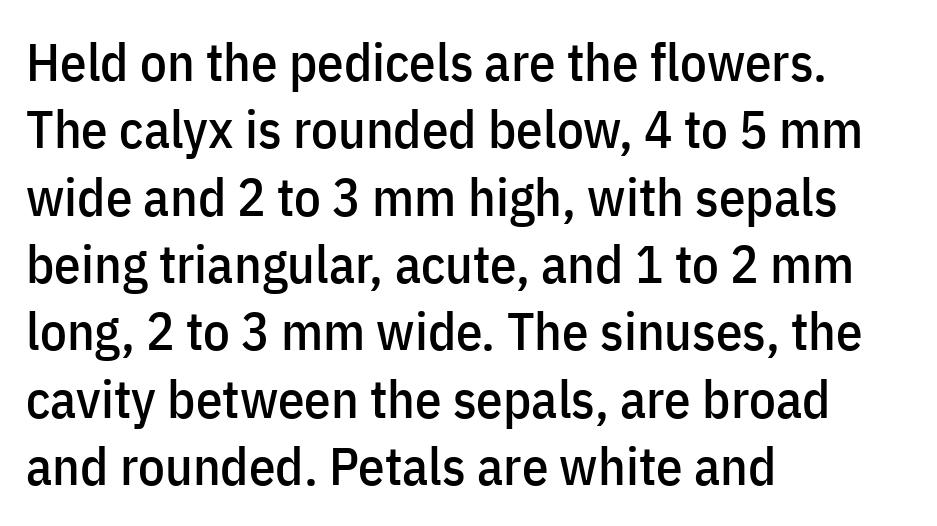
Q: Is the text italic (slanted)? A: No, it is upright.
Q: Is the typeface a serif or a sans-serif typeface? A: Sans-serif.
Q: Is the text underlined? A: No.
Q: How is the paragraph aligned? A: Left-aligned.
Q: Is the spacing between letters normal or unusually wide? A: Normal.
Q: Is the spacing between lines tight, normal or loose? A: Normal.
Q: Width (condensed, normal, or wide)? A: Condensed.
Q: Stroke contrast? A: Low.
Q: x-height? A: Medium.
Q: Monospaced? A: No.
